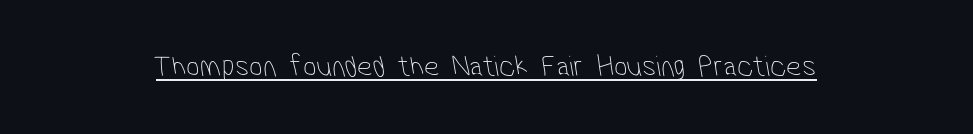
The image shows 30 px thin, condensed sans-serif type; set normal letter spacing, underlined; low stroke contrast and a medium x-height.
